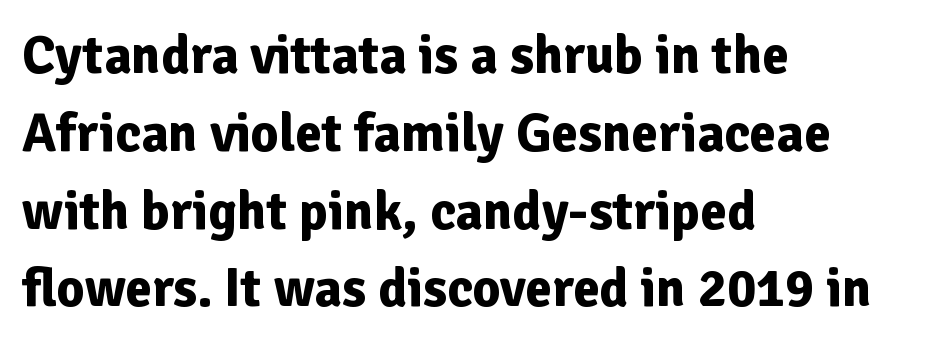
Q: Is the text bold? A: Yes.
Q: Is the text italic (slanted)? A: No, it is upright.
Q: Is the typeface a serif or a sans-serif typeface? A: Sans-serif.
Q: Is the text underlined? A: No.
Q: How is the paragraph aligned? A: Left-aligned.
Q: Is the spacing between letters normal or unusually wide? A: Normal.
Q: Is the spacing between lines tight, normal or loose? A: Normal.
Q: Width (condensed, normal, or wide)? A: Normal.
Q: Stroke contrast? A: Low.
Q: x-height? A: Medium.
Q: Monospaced? A: No.
